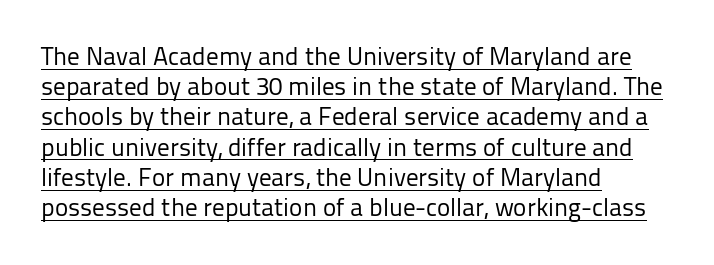
Q: Is the text bold? A: No.
Q: Is the text italic (slanted)? A: No, it is upright.
Q: Is the text underlined? A: Yes.
Q: How is the paragraph aligned? A: Left-aligned.
Q: Is the spacing between letters normal or unusually wide? A: Normal.
